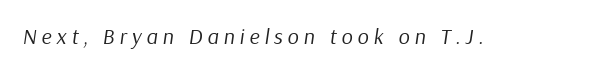
The image shows 22 px text type, italic (leaning right); set unusually wide letter spacing (+0.22 em), not underlined.
